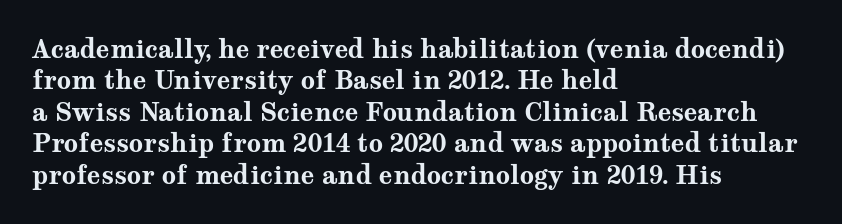
Horizontal alignment here is leftward, the default for most running prose. These lines were composed using upright roman letters. Quick note: underline off. Words appear dense and cohesive because spacing is normal. Honestly, the row spacing looks completely unremarkable. Heft: maximum for text — a bold.
